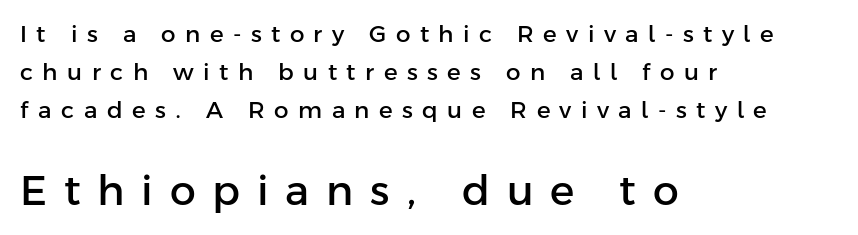
{"serif": "no", "italic": "no", "width": "normal", "stroke_contrast": "low", "x_height": "medium", "monospaced": "no", "underline": "no", "align": "left", "line_spacing": "normal", "line_spacing_ratio": 1.65, "letter_spacing": "wide", "letter_spacing_em": 0.41, "larger_block": "second", "size_ratio": 1.78, "glyph_px": 41}
